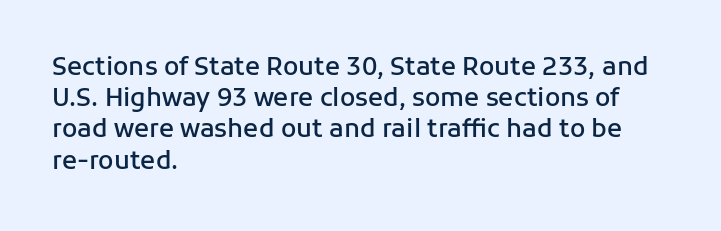
The image shows 25 px text type, upright; set left-aligned, normal line spacing (1.25x), normal letter spacing, not underlined.
